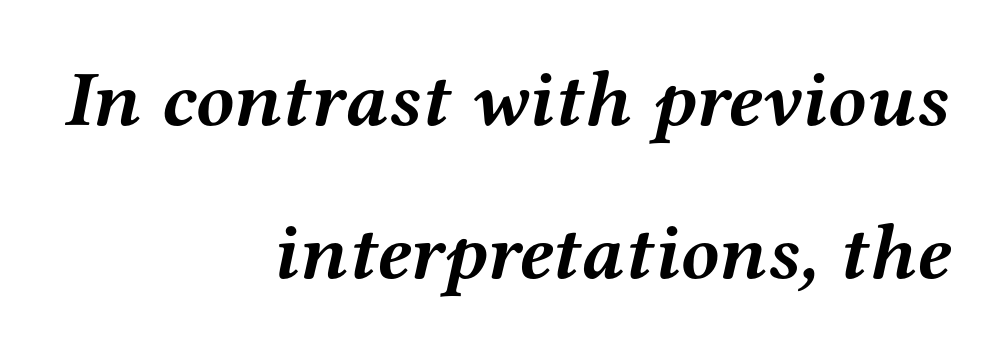
The image shows 79 px semibold, wide serif type, italic (leaning right); set right-aligned, loose line spacing (1.94x), normal letter spacing, not underlined; medium stroke contrast and a medium x-height.
